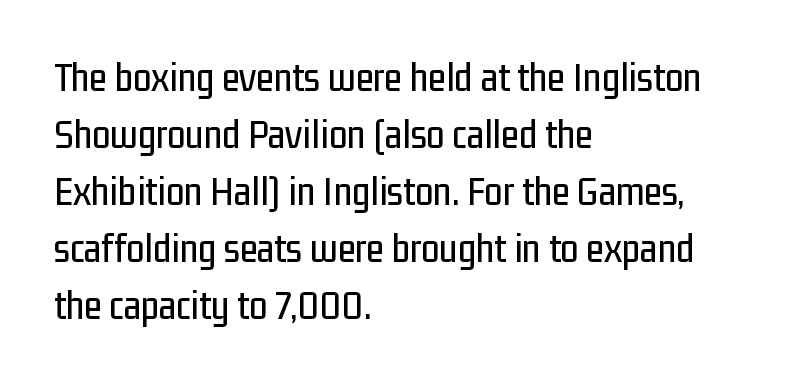
The image shows 41 px condensed sans-serif type, upright; set left-aligned, normal line spacing (1.39x), normal letter spacing, not underlined; low stroke contrast and a medium x-height.
